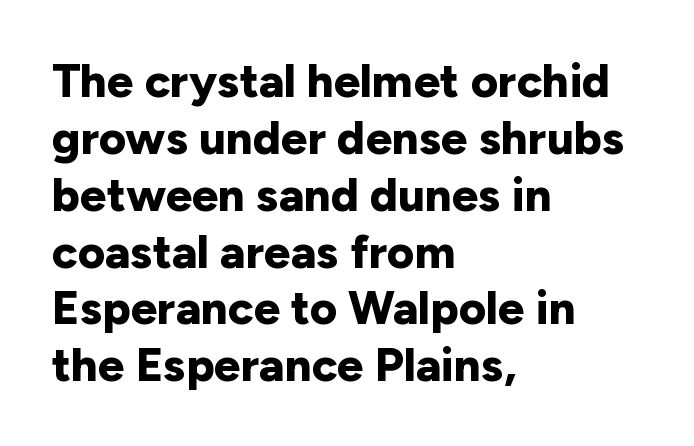
The image shows 47 px bold sans-serif type, upright; set left-aligned, line spacing 1.21x, normal letter spacing, not underlined; low stroke contrast and a medium x-height.
